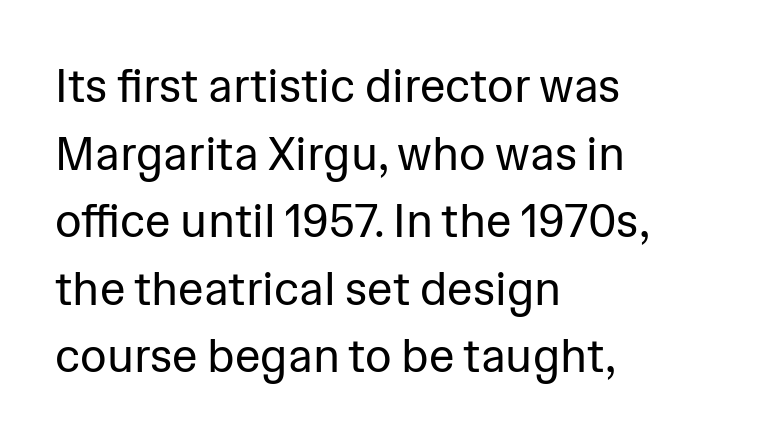
Unmarked baselines from the first word to the last. These lines are rendered in a variable-pitch font. If you drew a ruler down the left edge, every line would touch it. Stem width sits at or under what a default text font uses.
